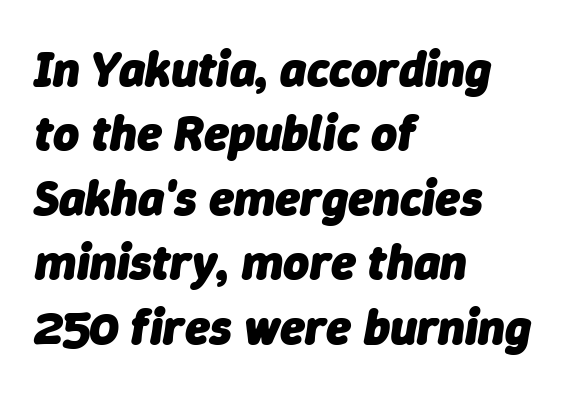
{"italic": "yes", "lean": "right", "slant_degrees": 9, "bold": "yes", "weight": "heavy", "width": "normal", "stroke_contrast": "low", "x_height": "medium", "monospaced": "no", "underline": "no", "align": "left", "line_spacing": "normal", "line_spacing_ratio": 1.29, "letter_spacing": "normal", "letter_spacing_em": 0.0, "glyph_px": 50}
